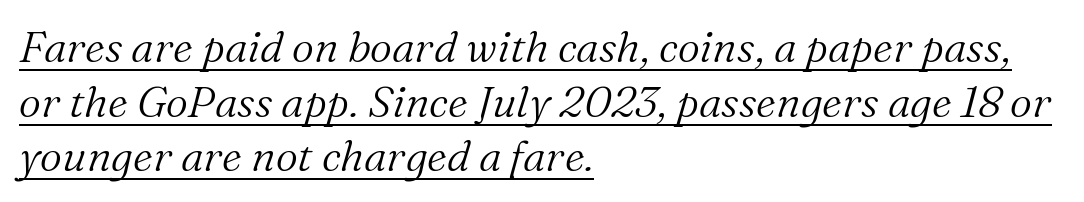
The rendering uses a moderate line-height, typical for paragraphs. Weight: regular or lighter. Underline: present. This sample uses a serif face. Between one letter and the next there's only the usual sliver of space. The text block is weighted toward the left margin, trailing off unevenly rightward.
